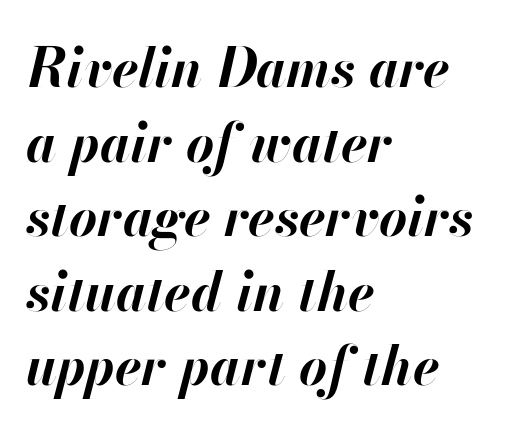
Designer's note — italics engaged. A bare baseline throughout the passage. Each letter keeps its own natural width here, so spacing adapts to shape. The face used here is rendered with its standard letterfit.
